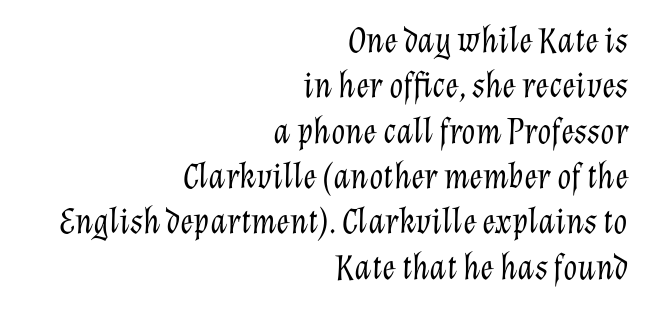
Q: Is the text bold? A: No.
Q: Is the text italic (slanted)? A: Yes, it leans right by about 12 degrees.
Q: Is the text underlined? A: No.
Q: How is the paragraph aligned? A: Right-aligned.
Q: Is the spacing between letters normal or unusually wide? A: Normal.
Q: Is the spacing between lines tight, normal or loose? A: Normal.
Q: Width (condensed, normal, or wide)? A: Normal.
Q: Stroke contrast? A: Low.
Q: x-height? A: Medium.
Q: Monospaced? A: No.
